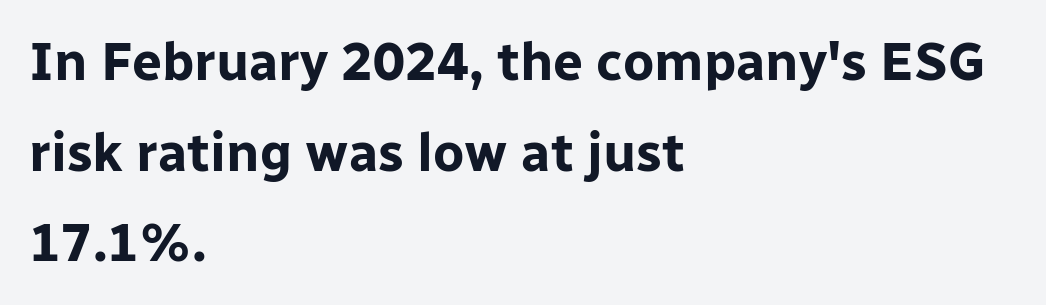
{"serif": "no", "italic": "no", "bold": "yes", "weight": "bold", "width": "normal", "stroke_contrast": "low", "x_height": "medium", "monospaced": "no", "underline": "no", "align": "left", "line_spacing_ratio": 1.71, "letter_spacing": "normal", "letter_spacing_em": 0.0, "glyph_px": 53}
